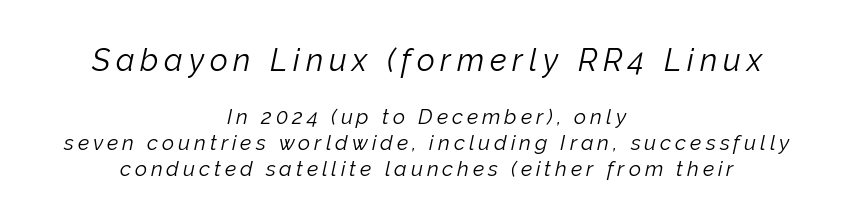
The whole block is typeset with a tilt. Casual observation: everything's sitting right in the middle. A typesetter would call this proportional, since set widths differ per character. Just letters on the line, the space beneath them empty. The cut favours lightness, reaching ordinary text weight at its darkest.
